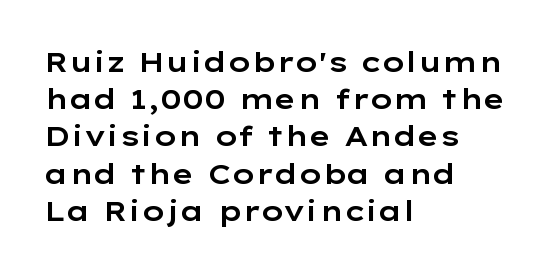
Q: Is the text italic (slanted)? A: No, it is upright.
Q: Is the typeface a serif or a sans-serif typeface? A: Sans-serif.
Q: Is the text underlined? A: No.
Q: How is the paragraph aligned? A: Left-aligned.
Q: Is the spacing between letters normal or unusually wide? A: Normal.
Q: Is the spacing between lines tight, normal or loose? A: Normal.
Q: Width (condensed, normal, or wide)? A: Wide.
Q: Stroke contrast? A: Low.
Q: x-height? A: Medium.
Q: Monospaced? A: No.
